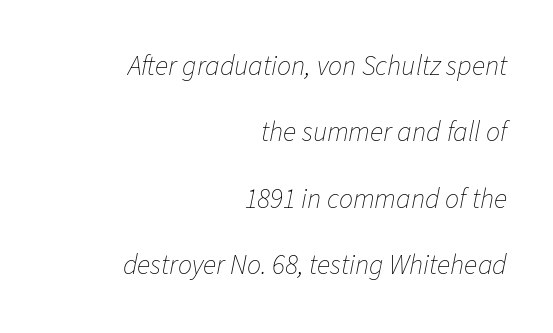
The image shows 28 px thin type, italic (leaning right); set right-aligned, loose line spacing (2.37x), normal letter spacing, not underlined; low stroke contrast and a medium x-height.
